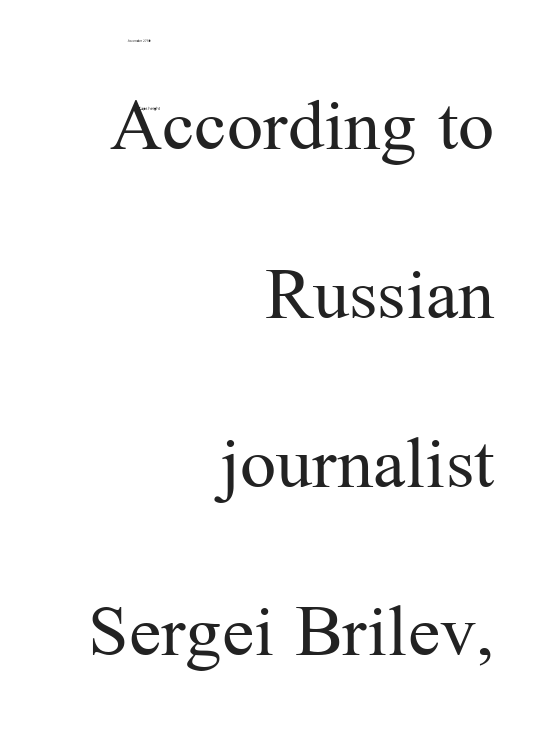
The image shows 80 px regular-weight serif type, upright; set right-aligned, loose line spacing (2.11x), normal letter spacing, not underlined; medium stroke contrast and a medium x-height.
